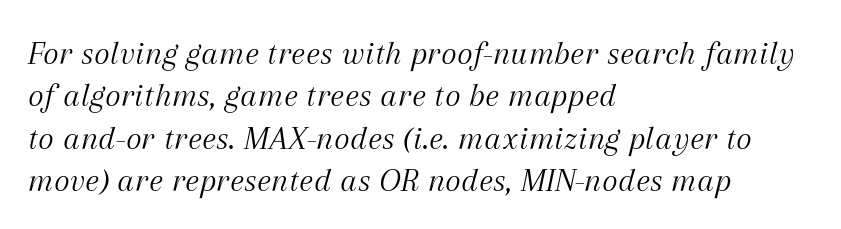
The image shows 34 px light serif type, italic (leaning right); set left-aligned, normal line spacing (1.25x), normal letter spacing, not underlined; medium stroke contrast and a medium x-height.
